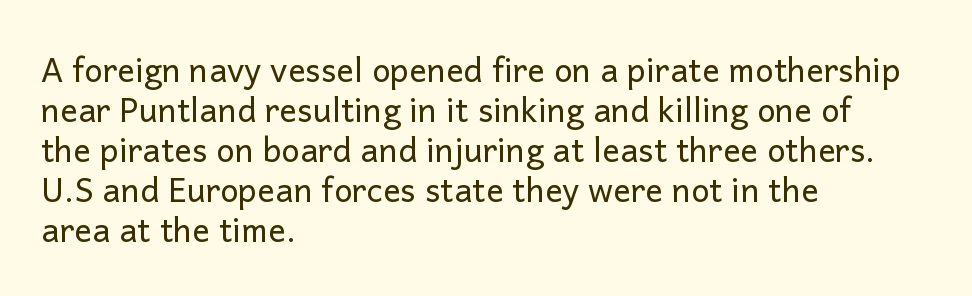
The face used here is proportionally spaced, like ordinary book or web type. The tracking reads as untouched default to a designer's eye. Style check: upright. The lines are quadded left.
